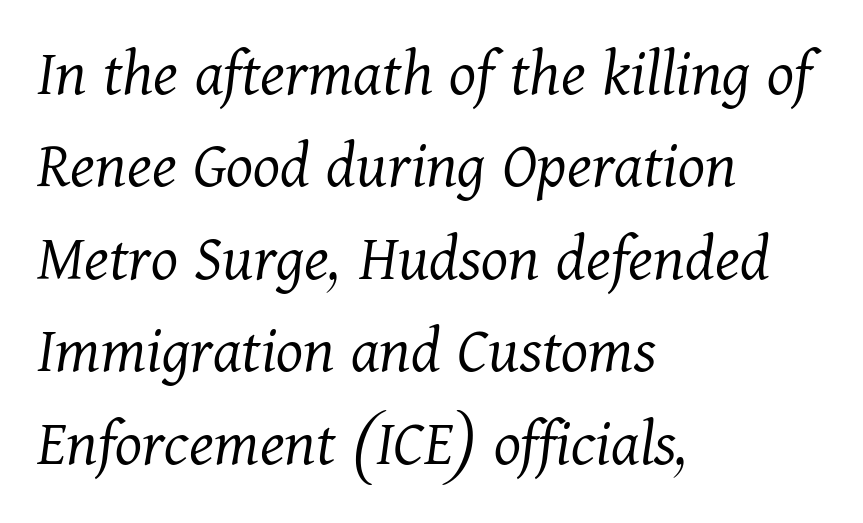
Q: Is the text bold? A: No.
Q: Is the text italic (slanted)? A: Yes, it leans right by about 11 degrees.
Q: Is the typeface a serif or a sans-serif typeface? A: Serif.
Q: Is the text underlined? A: No.
Q: How is the paragraph aligned? A: Left-aligned.
Q: Is the spacing between letters normal or unusually wide? A: Normal.
Q: Is the spacing between lines tight, normal or loose? A: Normal.
Q: Width (condensed, normal, or wide)? A: Normal.
Q: Stroke contrast? A: Medium.
Q: x-height? A: Medium.
Q: Monospaced? A: No.
